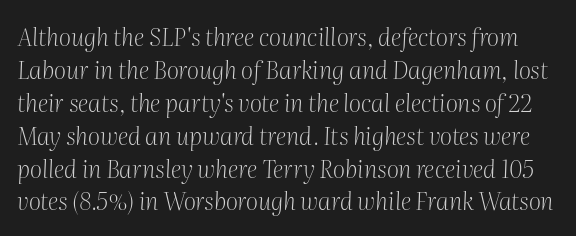
{"italic": "yes", "lean": "right", "slant_degrees": 2, "bold": "no", "underline": "no", "line_spacing": "normal", "line_spacing_ratio": 1.37, "letter_spacing": "normal", "letter_spacing_em": 0.0, "glyph_px": 24}
